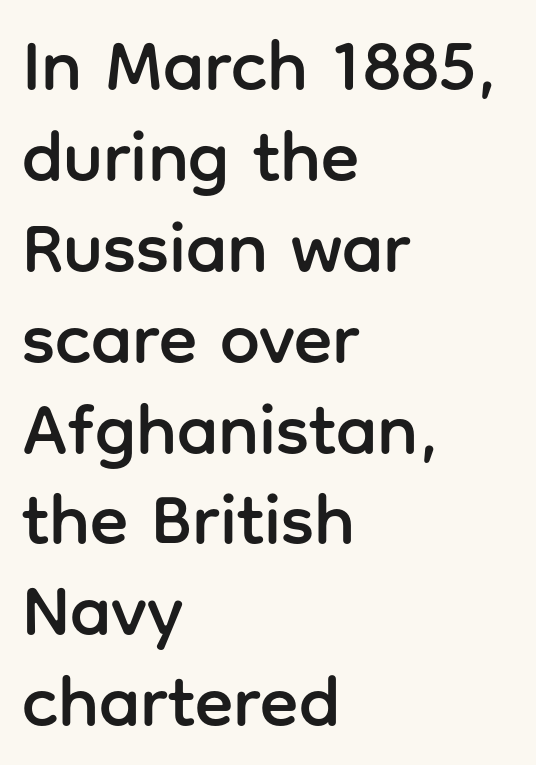
Nothing sits at the stroke ends, so this counts as sans-serif. When letters stand straight like this, we call the style roman or upright. Letter spacing: default. The leading is moderate, giving the passage an even texture. The ragged edge is on the right, which tells us the setting is flush left. No word sits above an underline.
